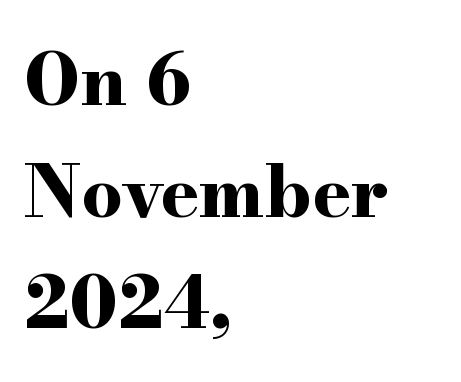
The image shows 72 px bold, wide serif type, upright; set left-aligned, normal line spacing (1.55x), normal letter spacing, not underlined; high stroke contrast and a small x-height.
